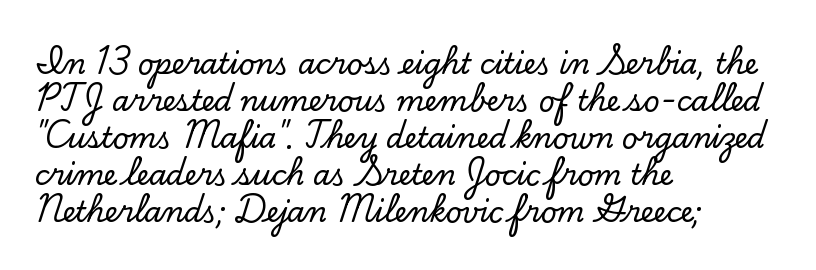
Q: Is the text italic (slanted)? A: Yes.
Q: Is the typeface a serif or a sans-serif typeface? A: Serif.
Q: Is the text underlined? A: No.
Q: How is the paragraph aligned? A: Left-aligned.
Q: Is the spacing between letters normal or unusually wide? A: Normal.
Q: Is the spacing between lines tight, normal or loose? A: Normal.
Q: Width (condensed, normal, or wide)? A: Normal.
Q: Stroke contrast? A: Low.
Q: x-height? A: Small.
Q: Monospaced? A: No.
